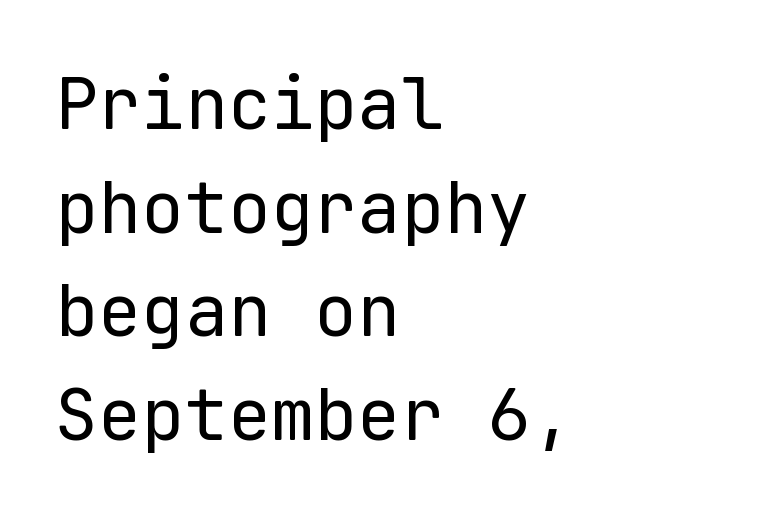
The strip under each line holds only bare page. The weight would be labelled regular, book, light, or lighter still. Line beginnings align vertically; line endings do not. The specimen reads as upright at a glance. Evenly set lines give the paragraph a standard silhouette.
